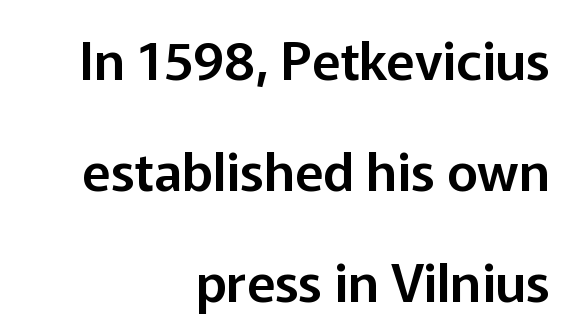
Teacher's note: observe the even right margin — that is flush-right alignment. The text was rendered using a sans face with plain stroke endings. The lines are spread far apart with generous leading. Underline: absent.
